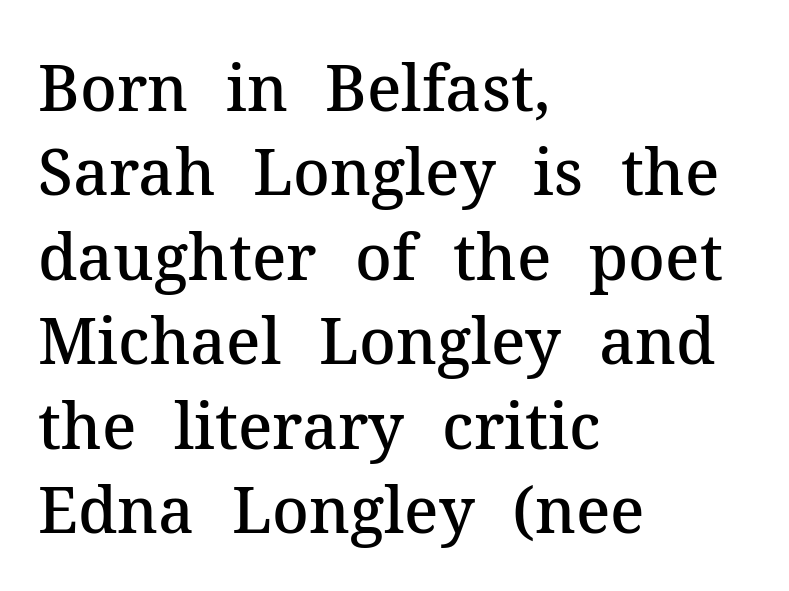
A bare baseline throughout the passage. This sample keeps an unexceptional amount of space between lines. Teacher's note: observe the even left margin — that is flush-left alignment. Varying glyph widths throughout — classic text-font behaviour. What weight is shown? A semibold, between regular and bold.
